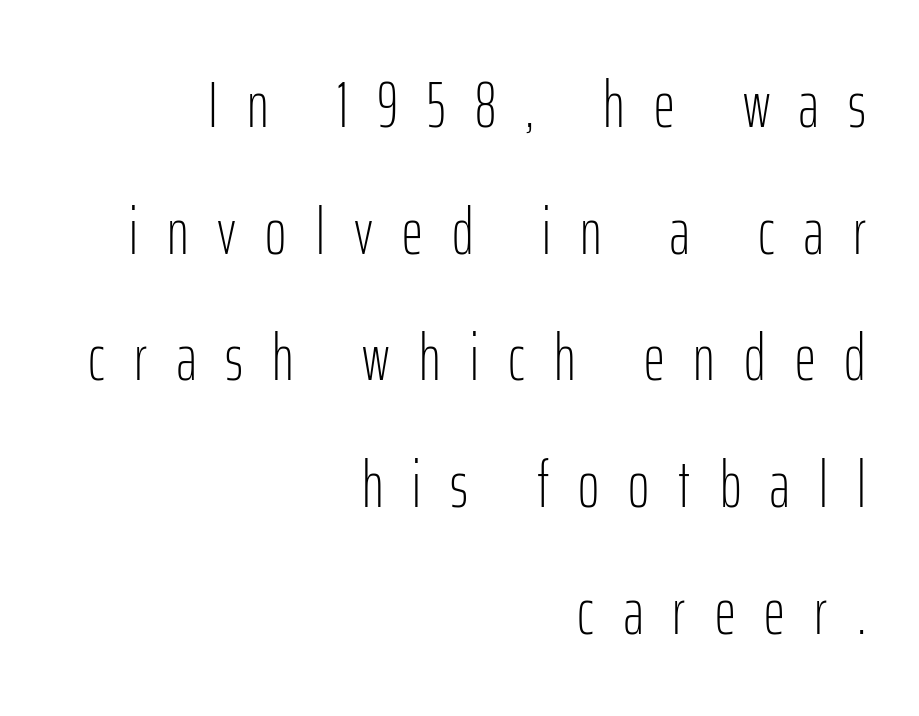
The image shows 65 px light, condensed sans-serif type, upright; set right-aligned, loose line spacing (1.95x), unusually wide letter spacing (+0.45 em), not underlined; low stroke contrast and a medium x-height.
